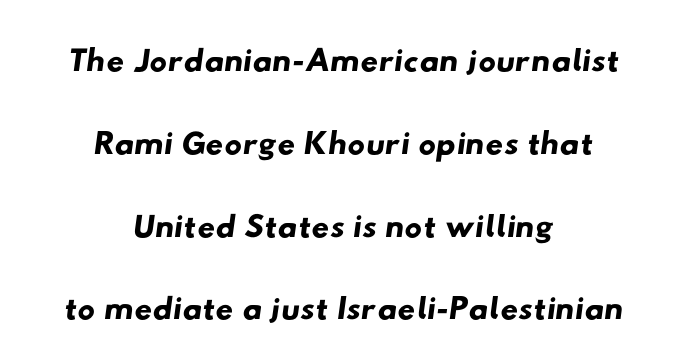
{"serif": "no", "width": "wide", "stroke_contrast": "low", "x_height": "small", "monospaced": "no", "underline": "no", "align": "center", "line_spacing": "normal", "line_spacing_ratio": 1.69, "letter_spacing": "normal", "letter_spacing_em": 0.0, "glyph_px": 49}
